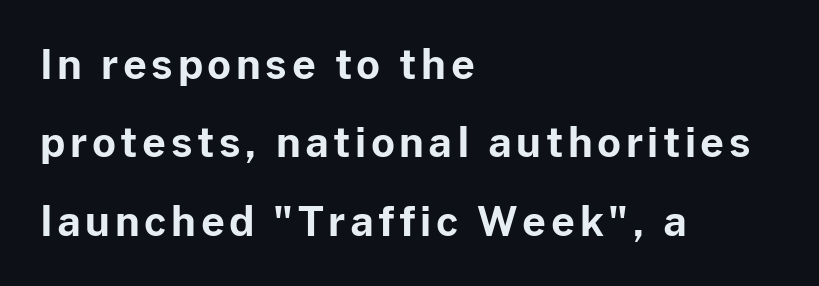
Q: Is the text bold? A: Yes.
Q: Is the text italic (slanted)? A: No, it is upright.
Q: Is the typeface a serif or a sans-serif typeface? A: Sans-serif.
Q: Is the text underlined? A: No.
Q: How is the paragraph aligned? A: Left-aligned.
Q: Is the spacing between lines tight, normal or loose? A: Loose.
Q: Width (condensed, normal, or wide)? A: Normal.
Q: Stroke contrast? A: Low.
Q: x-height? A: Medium.
Q: Monospaced? A: No.
